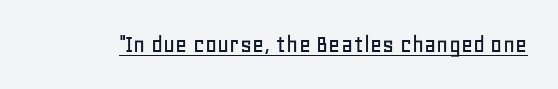
Posture: vertical. Is the letter spacing exaggerated? No — it looks like the ordinary default. These characters rest on top of a visible drawn line.
